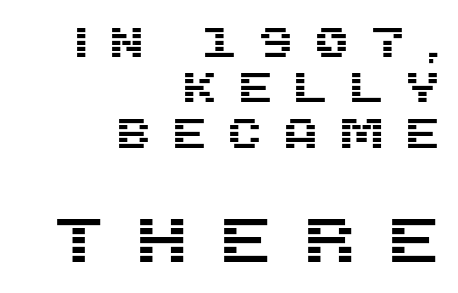
The image shows 63 px sans-serif type, upright; set right-aligned, tight line spacing (1.08x), unusually wide letter spacing (+0.45 em), not underlined; the second (bottom) block is 1.5x larger; medium stroke contrast and a large x-height.
